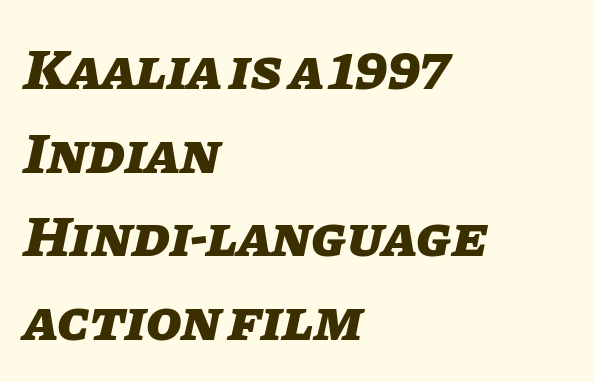
The image shows 58 px heavy type, italic (leaning right); set left-aligned, normal line spacing (1.44x), normal letter spacing, not underlined; low stroke contrast and a large x-height.
